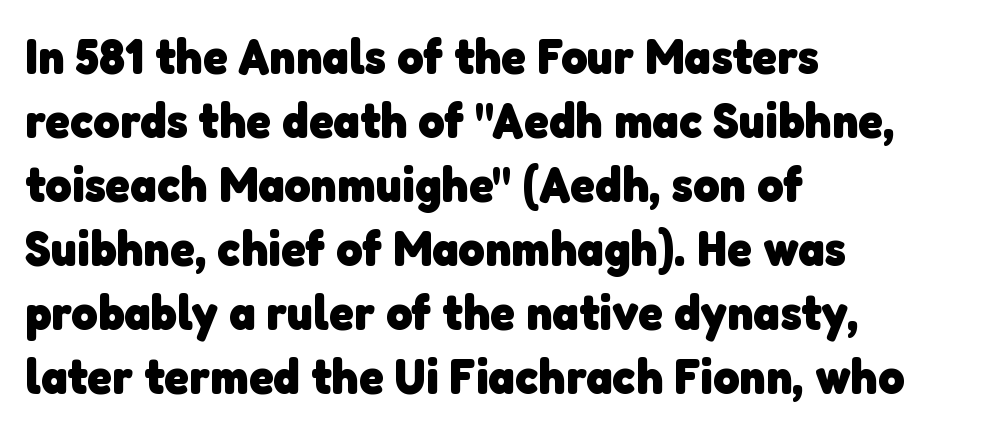
Leading matches the norm, producing a regular column. Grotesque or geometric, the face here clearly has no serifs. The passage shown is typed in a proportional face where columns would drift. Is the block centered? No — it sits flush against the left margin. Observe the ordinary spacing: letters are neighbours, not strangers. Underline: absent.
